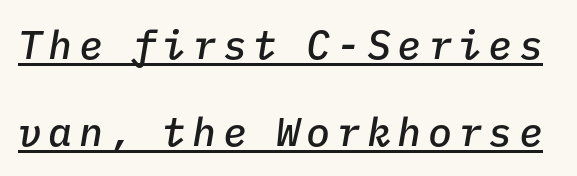
Q: Is the text bold? A: Semi-bold.
Q: Is the text italic (slanted)? A: Yes, it leans right by about 9 degrees.
Q: Is the text underlined? A: Yes.
Q: Is the spacing between lines tight, normal or loose? A: Loose.
Q: Width (condensed, normal, or wide)? A: Normal.
Q: Stroke contrast? A: Low.
Q: x-height? A: Medium.
Q: Monospaced? A: Yes.
